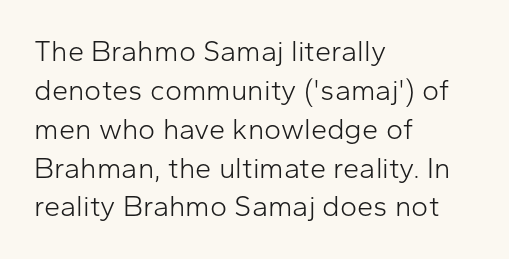
{"serif": "no", "italic": "no", "bold": "no", "weight": "light", "width": "normal", "stroke_contrast": "low", "x_height": "medium", "monospaced": "no", "underline": "no", "align": "left", "line_spacing": "normal", "line_spacing_ratio": 1.34, "letter_spacing": "normal", "letter_spacing_em": 0.0, "glyph_px": 29}
